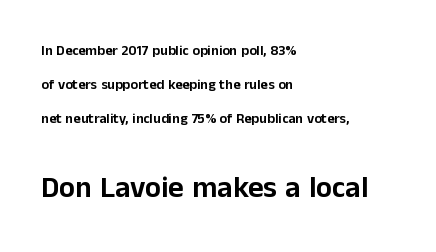
{"serif": "no", "italic": "no", "width": "normal", "stroke_contrast": "low", "x_height": "medium", "monospaced": "no", "underline": "no", "align": "left", "line_spacing": "loose", "line_spacing_ratio": 2.44, "letter_spacing": "normal", "letter_spacing_em": 0.0, "larger_block": "second", "size_ratio": 2.14, "glyph_px": 30}
